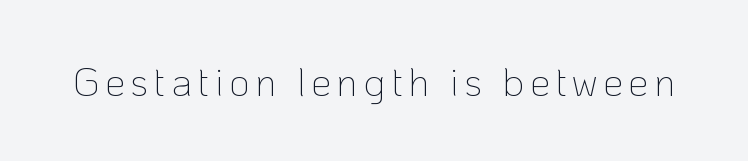
The image shows 40 px thin sans-serif type, upright; set not underlined; low stroke contrast and a medium x-height.
